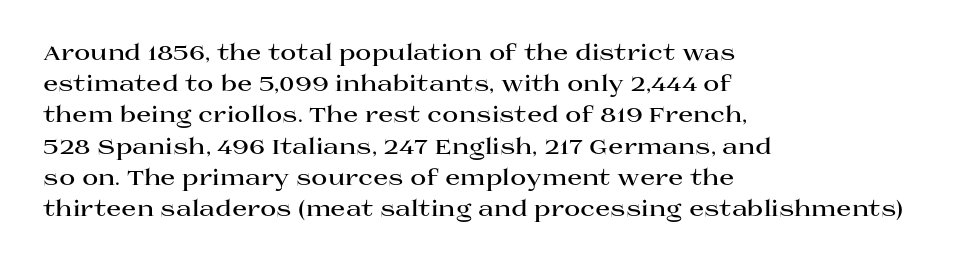
In CSS terms this would be text-align: left. Baseline-to-baseline distance is the conventional proportion of letter height. Notice how the stems are strictly vertical — no italics here. The space beneath each line is pristine and unruled. Spacing between characters is what you'd get straight out of the box. The passage shown is emphatically bold.
